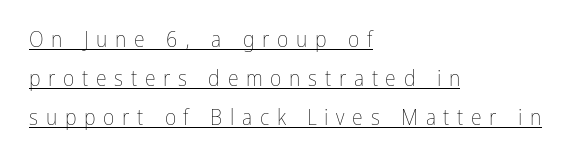
{"italic": "no", "bold": "no", "underline": "yes", "align": "left", "line_spacing_ratio": 1.77, "letter_spacing": "wide", "letter_spacing_em": 0.35, "glyph_px": 22}
